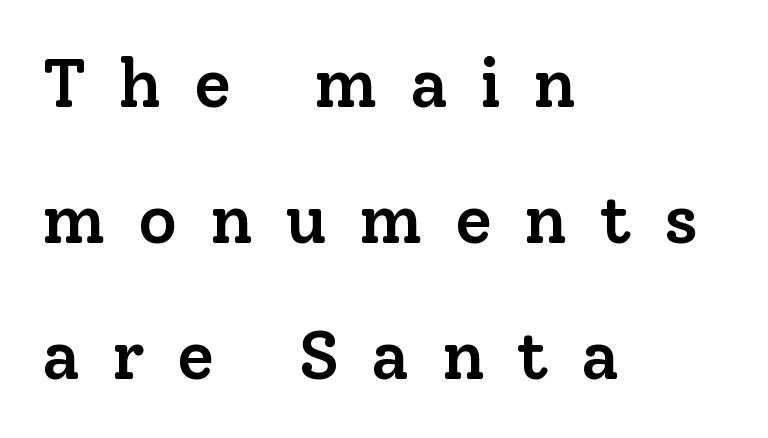
The image shows 68 px semibold serif type, upright; set left-aligned, loose line spacing (2.0x), unusually wide letter spacing (+0.47 em), not underlined; low stroke contrast and a medium x-height.
